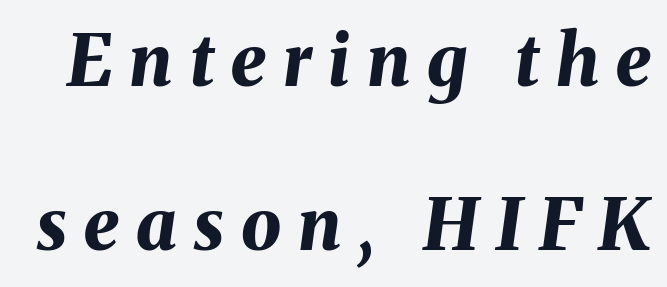
Q: Is the text bold? A: Yes.
Q: Is the text italic (slanted)? A: Yes, it leans right by about 8 degrees.
Q: Is the text underlined? A: No.
Q: Is the spacing between letters normal or unusually wide? A: Unusually wide.
Q: Is the spacing between lines tight, normal or loose? A: Loose.
Q: Width (condensed, normal, or wide)? A: Normal.
Q: Stroke contrast? A: Medium.
Q: x-height? A: Medium.
Q: Monospaced? A: No.
